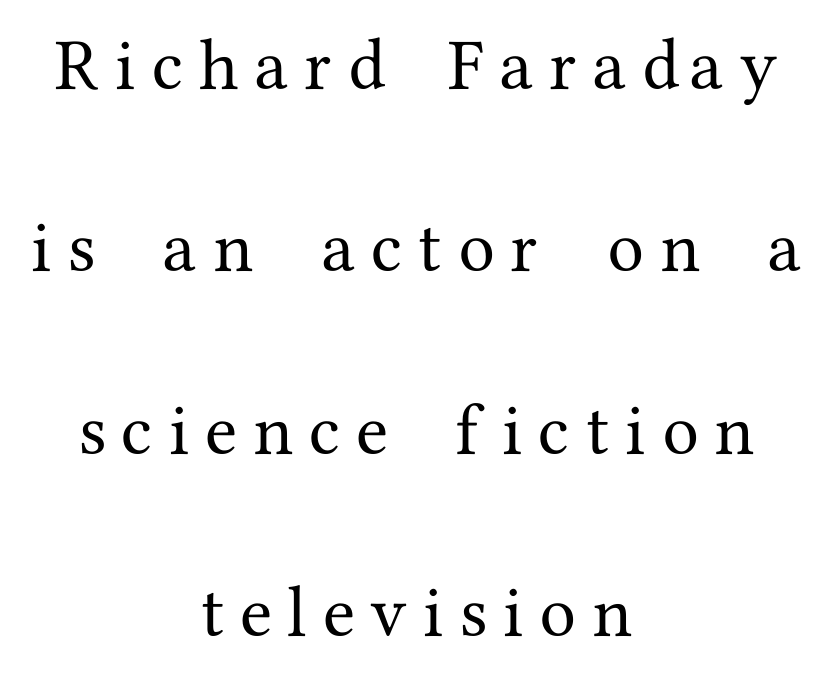
Q: Is the text italic (slanted)? A: No, it is upright.
Q: Is the typeface a serif or a sans-serif typeface? A: Serif.
Q: Is the text underlined? A: No.
Q: How is the paragraph aligned? A: Centered.
Q: Is the spacing between letters normal or unusually wide? A: Unusually wide.
Q: Is the spacing between lines tight, normal or loose? A: Loose.
Q: Width (condensed, normal, or wide)? A: Normal.
Q: Stroke contrast? A: Medium.
Q: x-height? A: Medium.
Q: Monospaced? A: No.
